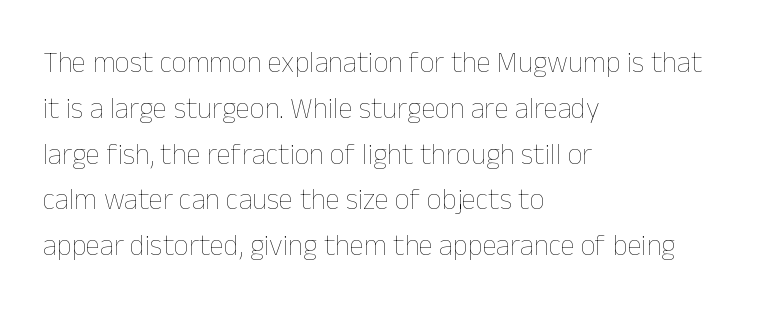
The specimen reads as upright at a glance. Each line starts at the same left margin while the right side varies. This rendering leaves character spacing at its baseline value. Horizontal bands of white between lines are of average thickness. The typeface has the unassuming heft of standard copy or less. Type without underlining.
